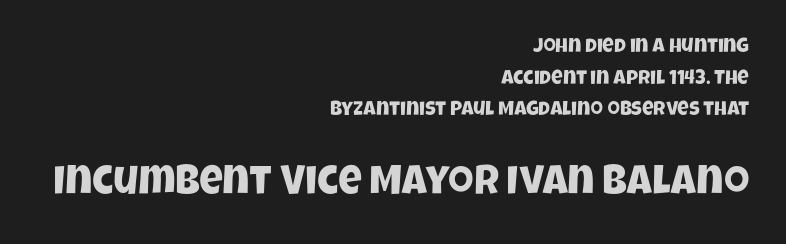
The image shows 41 px condensed sans-serif type; set right-aligned, normal line spacing (1.58x), normal letter spacing, not underlined; the second (bottom) block is 2.05x larger; low stroke contrast and a large x-height.
